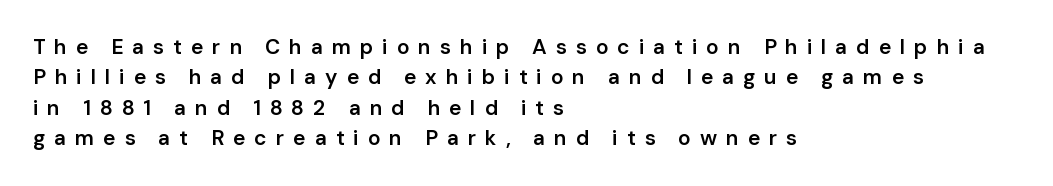
The image shows 21 px text type, upright; set left-aligned, normal line spacing (1.45x), unusually wide letter spacing (+0.42 em), not underlined.
